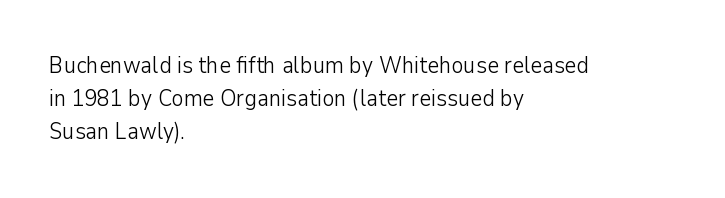
The image shows 23 px text type, upright; set left-aligned, normal line spacing (1.44x), normal letter spacing, not underlined.
